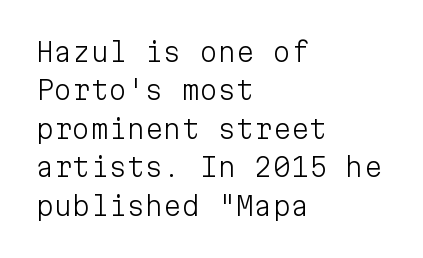
Leftover space on each line is placed entirely after the last word. The font sits on the lighter half of the weight spectrum, regular included. Here the glyphs are tracked normally, forming tight word shapes. Evenly set lines give the paragraph a standard silhouette. The area under the type is left untouched. The letters stand upright; this is a roman face.
